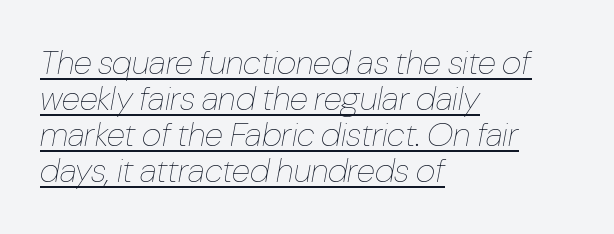
Q: Is the text bold? A: No.
Q: Is the text italic (slanted)? A: Yes, it leans right by about 10 degrees.
Q: Is the text underlined? A: Yes.
Q: How is the paragraph aligned? A: Left-aligned.
Q: Is the spacing between letters normal or unusually wide? A: Normal.
Q: Is the spacing between lines tight, normal or loose? A: Tight.
Q: Width (condensed, normal, or wide)? A: Condensed.
Q: Stroke contrast? A: Low.
Q: x-height? A: Medium.
Q: Monospaced? A: No.
